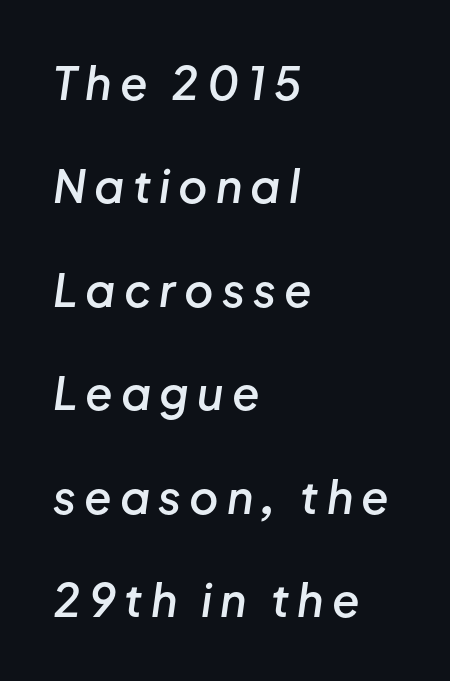
The vertical gap from one line to the next is large. Horizontal alignment here is leftward, the default for most running prose. Unmarked baselines from the first word to the last. Note the varied advance widths — an 'i' is clearly narrower than an 'm'.
